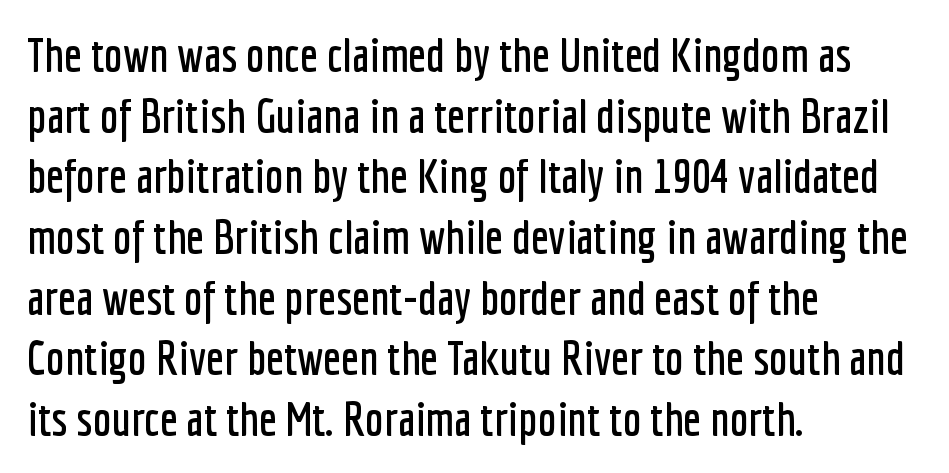
A classic flush-left, rag-right setting is used for this passage. Descenders hang freely into open space. Successive baselines arrive at the customary interval. The passage shown is typed in a proportional face where columns would drift. Font category for this specimen: sans-serif.
